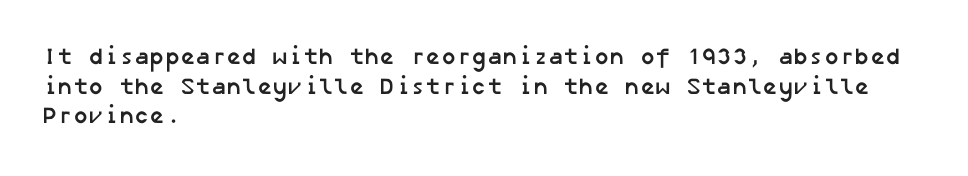
{"bold": "yes", "underline": "no", "align": "left", "line_spacing": "normal", "line_spacing_ratio": 1.29, "letter_spacing": "normal", "letter_spacing_em": 0.0, "glyph_px": 23}
